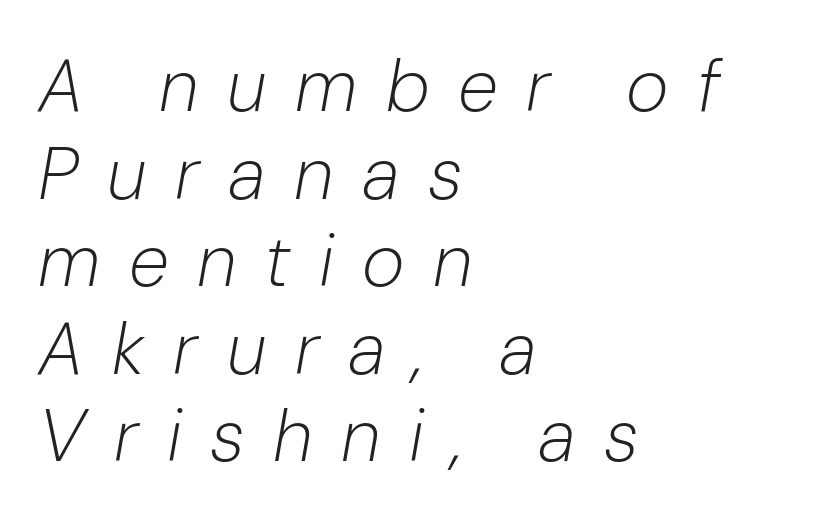
The passage shown has open, widely tracked lettering throughout. If you drew a ruler down the left edge, every line would touch it. The weight tops out at a normal text grade. Descenders are the only things crossing below the line. The typography opts for an oblique posture over an upright one.
